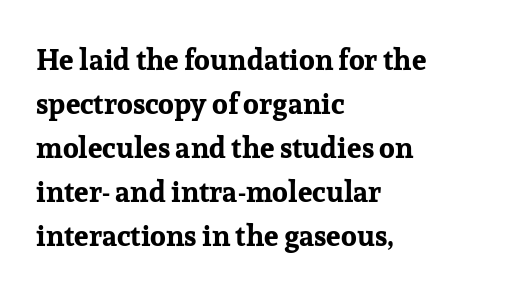
Stroke terminals: seriffed. Regarding leading, the lines here are spaced in the standard way. Typeset ragged right — the left edge is the straight one. No italicization has been applied; the sample stays upright. The letters are bold, with thick, heavy strokes.
